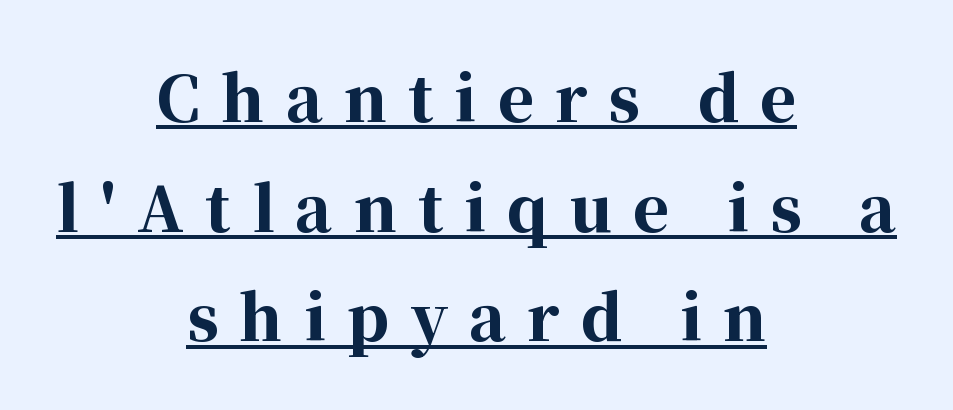
Q: Is the text bold? A: Yes.
Q: Is the text italic (slanted)? A: No, it is upright.
Q: Is the typeface a serif or a sans-serif typeface? A: Serif.
Q: Is the text underlined? A: Yes.
Q: How is the paragraph aligned? A: Centered.
Q: Is the spacing between letters normal or unusually wide? A: Unusually wide.
Q: Width (condensed, normal, or wide)? A: Normal.
Q: Stroke contrast? A: High.
Q: x-height? A: Medium.
Q: Monospaced? A: No.
